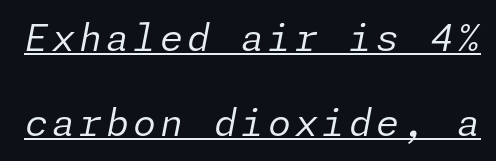
The font's italic variant was chosen for this text. Line spacing here is loose. A light-to-regular cut is what we see here. This rendering features underlined lettering.
